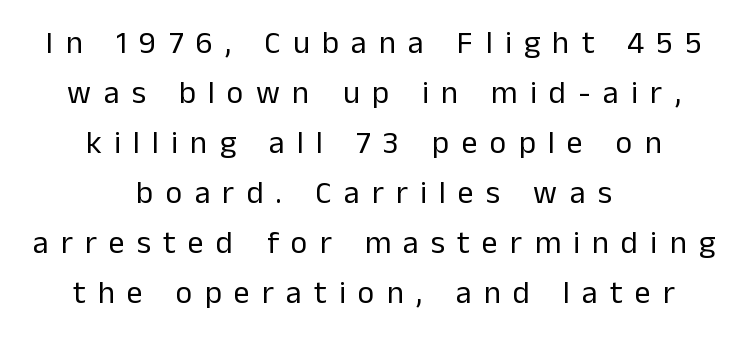
{"serif": "no", "italic": "no", "bold": "no", "weight": "regular", "width": "normal", "stroke_contrast": "low", "x_height": "medium", "monospaced": "no", "underline": "no", "align": "center", "line_spacing": "normal", "line_spacing_ratio": 1.56, "letter_spacing": "wide", "letter_spacing_em": 0.38, "glyph_px": 32}
